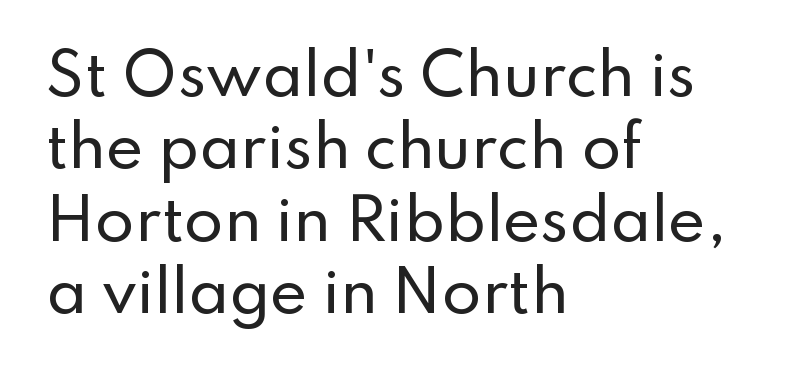
The image shows 57 px sans-serif type, upright; set left-aligned, normal line spacing (1.27x), normal letter spacing, not underlined; low stroke contrast and a small x-height.
